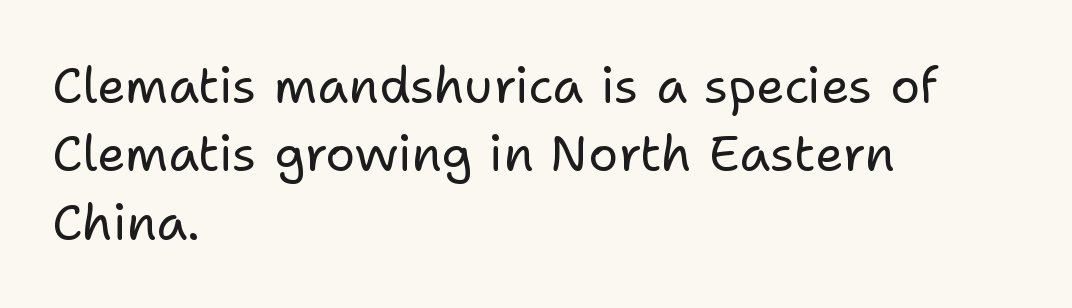
The image shows 50 px regular-weight sans-serif type, upright; set left-aligned, normal line spacing (1.37x), normal letter spacing, not underlined; low stroke contrast and a medium x-height.
